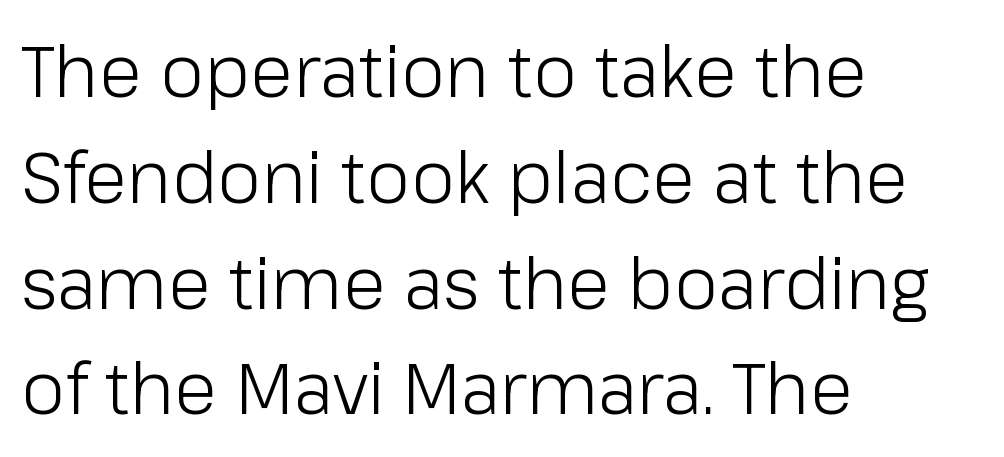
Q: Is the text bold? A: No.
Q: Is the text italic (slanted)? A: No, it is upright.
Q: Is the typeface a serif or a sans-serif typeface? A: Sans-serif.
Q: Is the text underlined? A: No.
Q: How is the paragraph aligned? A: Left-aligned.
Q: Is the spacing between letters normal or unusually wide? A: Normal.
Q: Is the spacing between lines tight, normal or loose? A: Normal.
Q: Width (condensed, normal, or wide)? A: Normal.
Q: Stroke contrast? A: Low.
Q: x-height? A: Medium.
Q: Monospaced? A: No.
